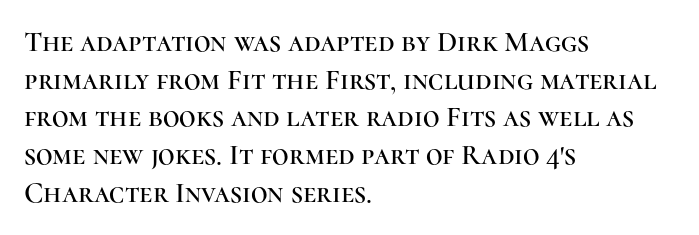
{"serif": "yes", "italic": "no", "width": "normal", "stroke_contrast": "high", "x_height": "medium", "monospaced": "no", "underline": "no", "align": "left", "line_spacing": "normal", "line_spacing_ratio": 1.3, "letter_spacing": "normal", "letter_spacing_em": 0.0, "glyph_px": 29}
